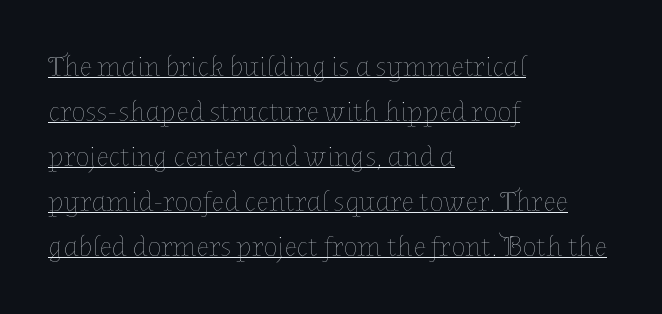
Each letter keeps its own natural width here, so spacing adapts to shape. What decoration does the sample have? An underline. This rendering uses left alignment, leaving the right contour irregular. Each stroke keeps to a modest, everyday thickness or less. Each new line begins a customary step beneath the previous one. Look at the tracking — it's just the regular setting, nothing added.
